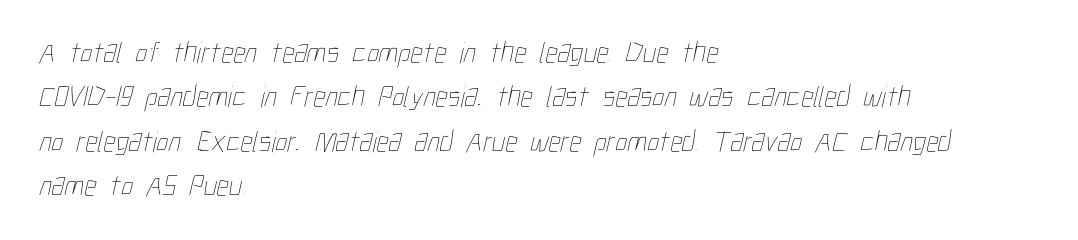
{"bold": "no", "weight": "thin", "width": "condensed", "stroke_contrast": "low", "x_height": "medium", "monospaced": "no", "underline": "no", "align": "left", "line_spacing": "normal", "line_spacing_ratio": 1.48, "letter_spacing": "normal", "letter_spacing_em": 0.0, "glyph_px": 30}
